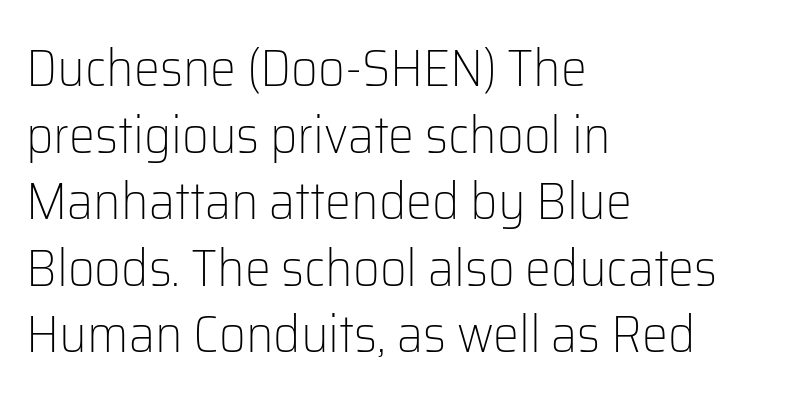
{"serif": "no", "italic": "no", "bold": "no", "weight": "light", "width": "normal", "stroke_contrast": "low", "x_height": "medium", "monospaced": "no", "underline": "no", "align": "left", "line_spacing": "normal", "line_spacing_ratio": 1.28, "letter_spacing": "normal", "letter_spacing_em": 0.0, "glyph_px": 52}
